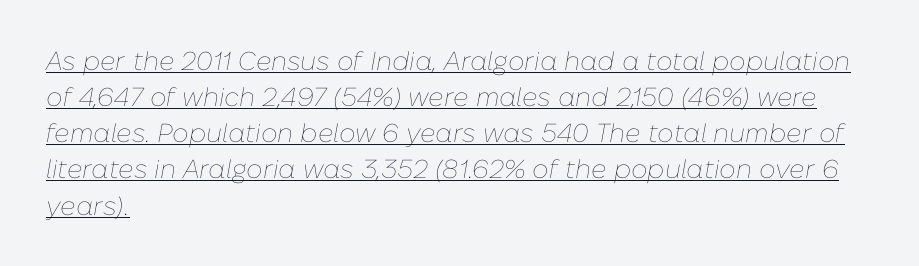
The image shows 26 px text type, italic (leaning right); set left-aligned, normal line spacing (1.39x), normal letter spacing, underlined.
